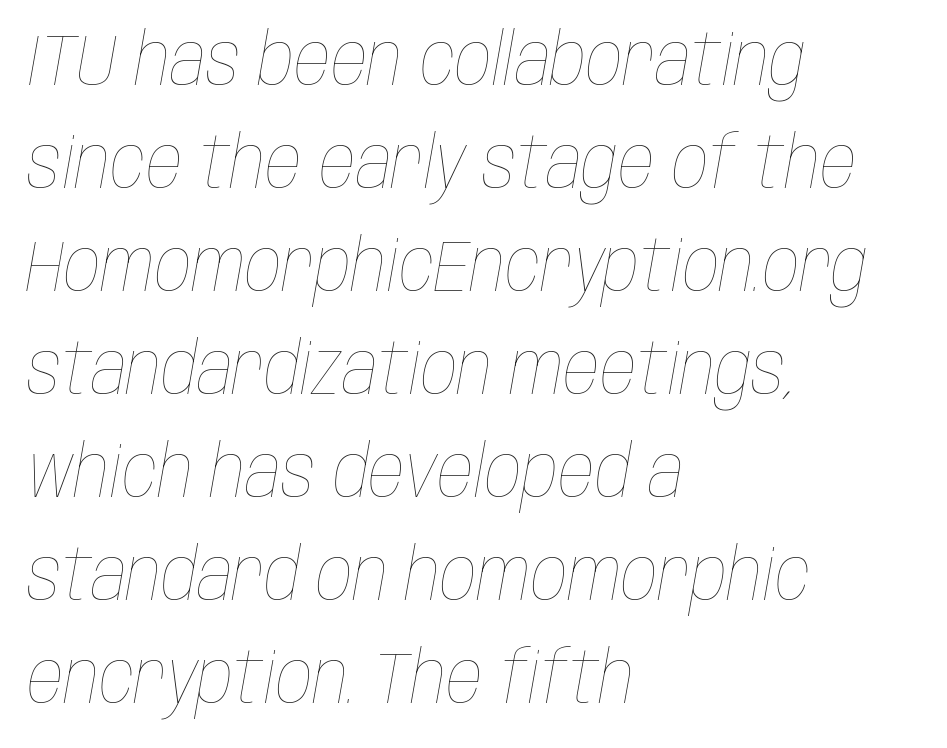
Q: Is the text bold? A: No.
Q: Is the text italic (slanted)? A: Yes, it leans right by about 10 degrees.
Q: Is the text underlined? A: No.
Q: How is the paragraph aligned? A: Left-aligned.
Q: Is the spacing between letters normal or unusually wide? A: Normal.
Q: Is the spacing between lines tight, normal or loose? A: Normal.
Q: Width (condensed, normal, or wide)? A: Condensed.
Q: Stroke contrast? A: Low.
Q: x-height? A: Large.
Q: Monospaced? A: No.
